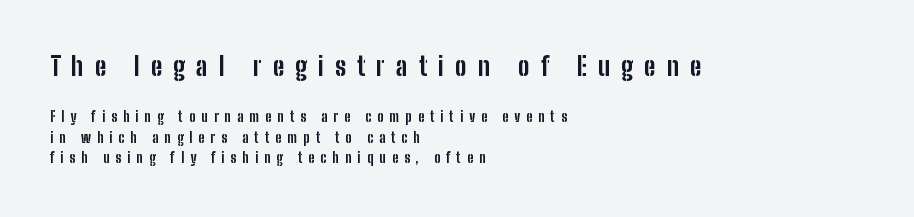
Glyph-to-glyph distance is far greater than everyday printed text. Here the first block reads like a headline and the second like body copy. Line starts are locked; line ends wander. The letters are bold, with thick, heavy strokes.
